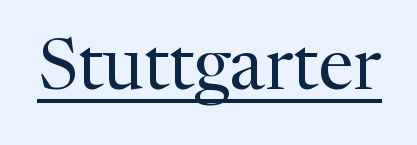
The image shows 72 px regular-weight serif type, upright; set normal letter spacing, underlined; medium stroke contrast and a medium x-height.
